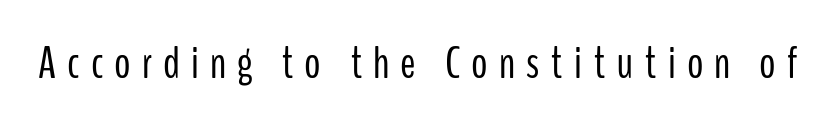
Q: Is the text bold? A: No.
Q: Is the text italic (slanted)? A: No, it is upright.
Q: Is the typeface a serif or a sans-serif typeface? A: Sans-serif.
Q: Is the text underlined? A: No.
Q: Is the spacing between letters normal or unusually wide? A: Unusually wide.
Q: Width (condensed, normal, or wide)? A: Condensed.
Q: Stroke contrast? A: Low.
Q: x-height? A: Medium.
Q: Monospaced? A: No.
